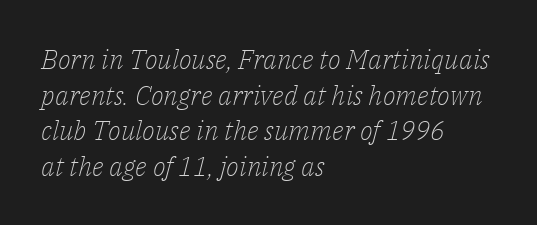
The image shows 27 px text type, italic (leaning right); set left-aligned, normal line spacing (1.32x), normal letter spacing, not underlined.
